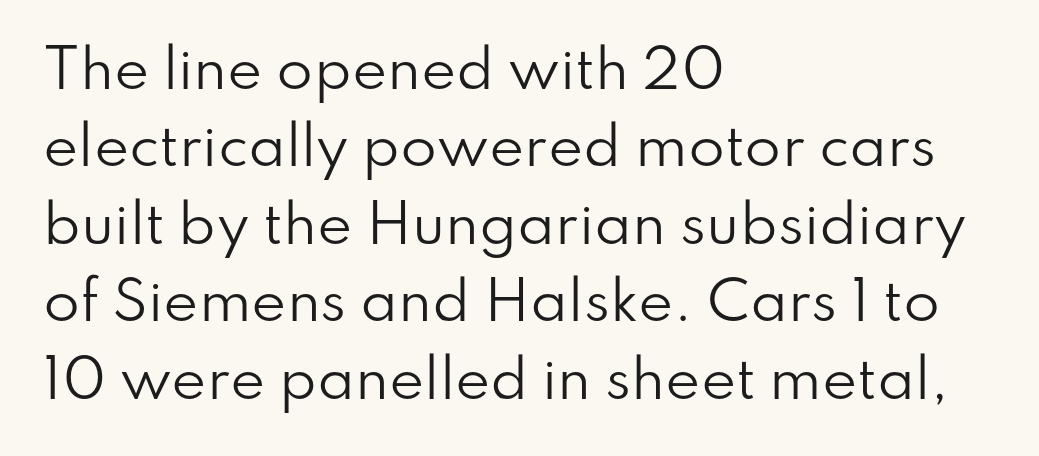
{"serif": "no", "italic": "no", "bold": "no", "weight": "regular", "width": "normal", "stroke_contrast": "low", "x_height": "small", "monospaced": "no", "underline": "no", "align": "left", "line_spacing": "normal", "line_spacing_ratio": 1.46, "letter_spacing": "normal", "letter_spacing_em": 0.0, "glyph_px": 53}
